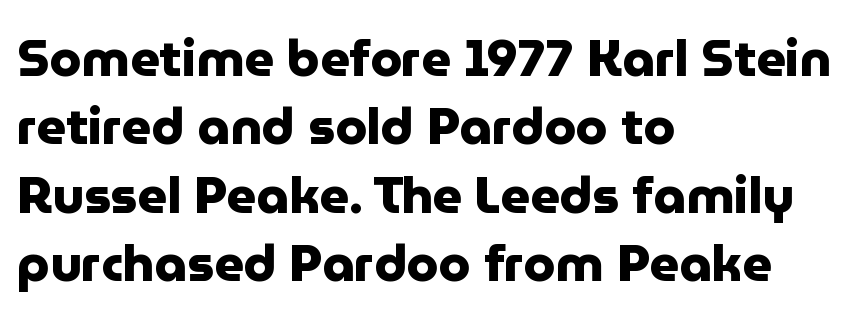
Q: Is the text bold? A: Yes.
Q: Is the text italic (slanted)? A: No, it is upright.
Q: Is the typeface a serif or a sans-serif typeface? A: Sans-serif.
Q: Is the text underlined? A: No.
Q: How is the paragraph aligned? A: Left-aligned.
Q: Is the spacing between letters normal or unusually wide? A: Normal.
Q: Is the spacing between lines tight, normal or loose? A: Normal.
Q: Width (condensed, normal, or wide)? A: Normal.
Q: Stroke contrast? A: Low.
Q: x-height? A: Medium.
Q: Monospaced? A: No.
